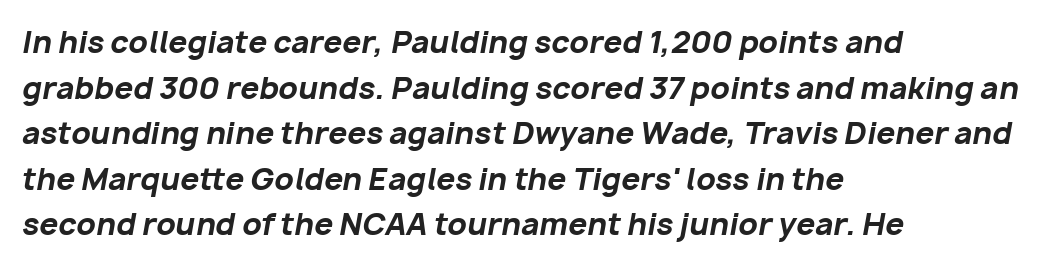
These lines are rendered in a variable-pitch font. The horizontal fit of the characters is conventional and even. The lines sit at an ordinary, default distance from one another. Weight check: bold — yes, fully.
